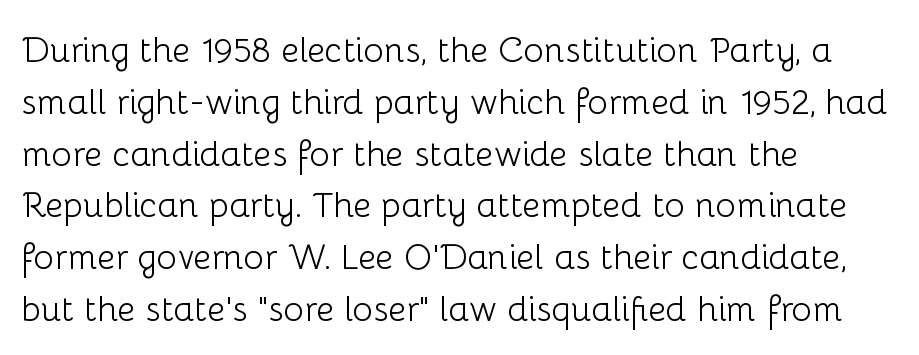
{"serif": "no", "italic": "no", "bold": "no", "weight": "light", "width": "normal", "stroke_contrast": "low", "x_height": "medium", "monospaced": "no", "underline": "no", "align": "left", "line_spacing": "normal", "line_spacing_ratio": 1.48, "letter_spacing": "normal", "letter_spacing_em": 0.0, "glyph_px": 35}
